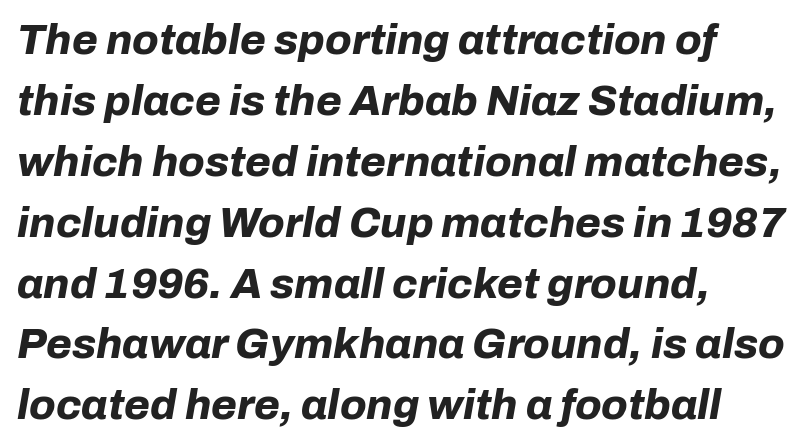
Vertical spacing — default. Each word holds together tightly as a unit, with standard inter-letter gaps. These lines are rendered in a variable-pitch font. Reading down the block, your eye returns to a fixed left position each line. The font is running at its bold setting. A bare baseline throughout the passage.
